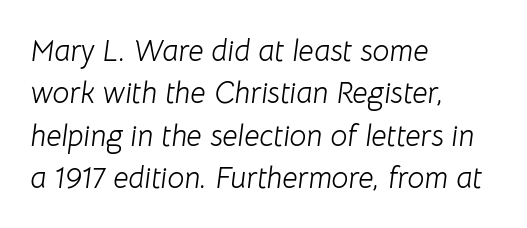
Q: Is the text bold? A: No.
Q: Is the text italic (slanted)? A: Yes, it leans right by about 8 degrees.
Q: Is the text underlined? A: No.
Q: How is the paragraph aligned? A: Left-aligned.
Q: Is the spacing between letters normal or unusually wide? A: Normal.
Q: Is the spacing between lines tight, normal or loose? A: Normal.
Q: Width (condensed, normal, or wide)? A: Normal.
Q: Stroke contrast? A: Low.
Q: x-height? A: Medium.
Q: Monospaced? A: No.
